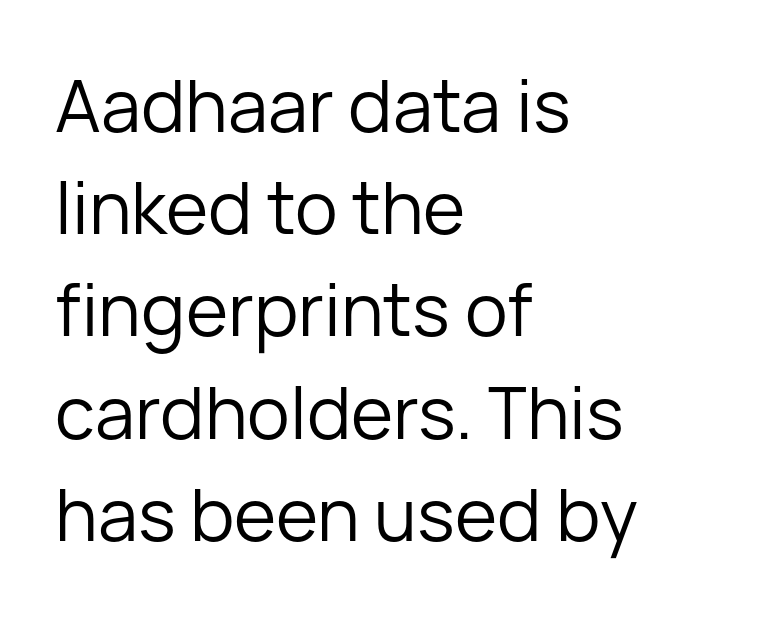
The image shows 72 px regular-weight sans-serif type, upright; set left-aligned, normal line spacing (1.42x), normal letter spacing, not underlined; low stroke contrast and a medium x-height.
